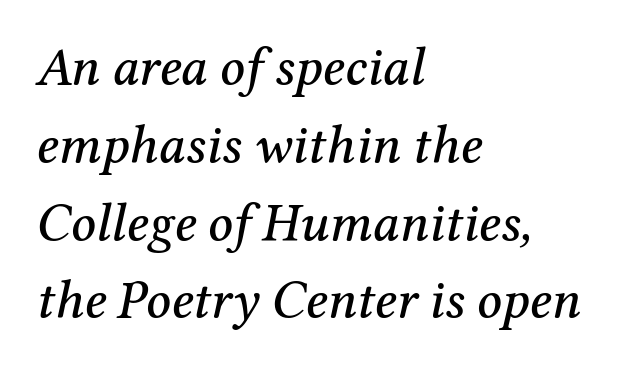
The image shows 54 px serif type, italic (leaning right); set left-aligned, normal line spacing (1.44x), normal letter spacing, not underlined; medium stroke contrast and a medium x-height.
